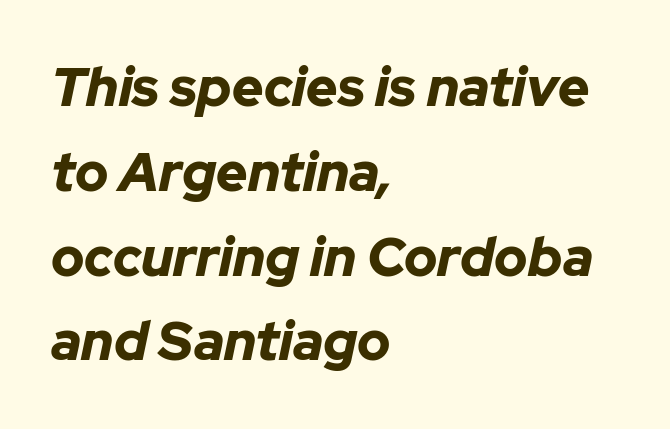
Tall strokes in this sample are angled rather than plumb. Proportional: the letters do not fall into vertical columns. The sample has been set heavy, in full bold. Horizontally, the lines are justified to the leading edge only. Standard letterfit; no display-style spreading of the glyphs. Letters rest on an invisible, unmarked baseline.
